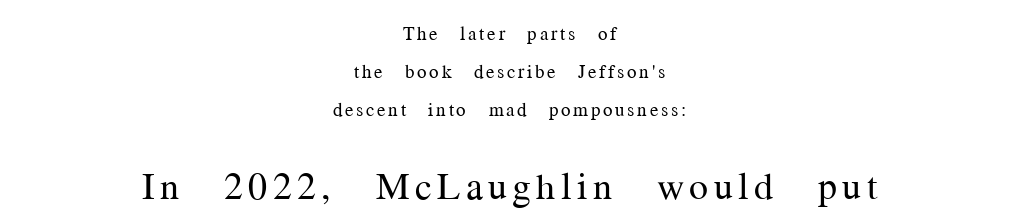
{"serif": "yes", "italic": "no", "bold": "no", "weight": "regular", "width": "normal", "stroke_contrast": "medium", "x_height": "medium", "monospaced": "no", "underline": "no", "align": "center", "line_spacing": "loose", "line_spacing_ratio": 1.99, "larger_block": "second", "size_ratio": 2.0, "glyph_px": 38}
